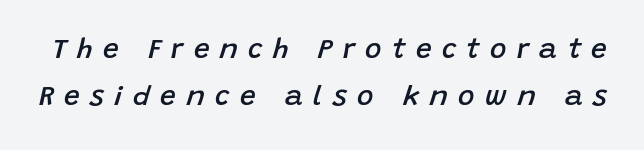
Q: Is the text bold? A: Semi-bold.
Q: Is the text italic (slanted)? A: Yes, it leans right by about 15 degrees.
Q: Is the text underlined? A: No.
Q: Is the spacing between letters normal or unusually wide? A: Unusually wide.
Q: Is the spacing between lines tight, normal or loose? A: Normal.
Q: Width (condensed, normal, or wide)? A: Normal.
Q: Stroke contrast? A: Low.
Q: x-height? A: Large.
Q: Monospaced? A: No.
